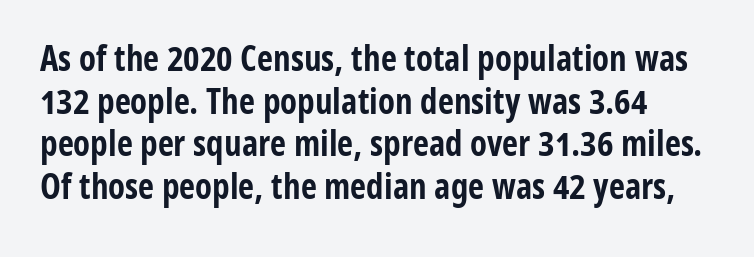
{"serif": "no", "italic": "no", "bold": "yes", "weight": "bold", "width": "condensed", "stroke_contrast": "low", "x_height": "medium", "monospaced": "no", "underline": "no", "line_spacing_ratio": 1.22, "letter_spacing": "normal", "letter_spacing_em": 0.0, "glyph_px": 35}
